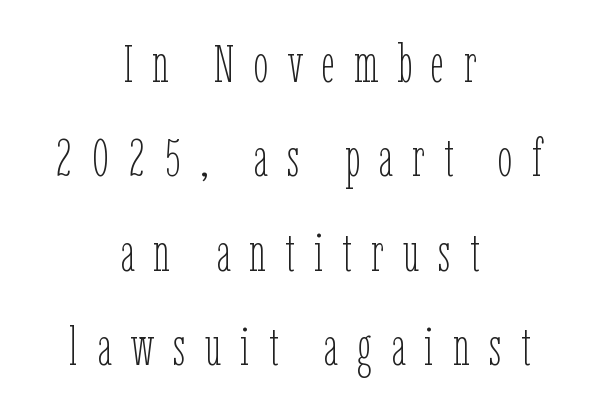
The image shows 53 px thin, condensed type, upright; set centered, line spacing 1.78x, unusually wide letter spacing (+0.36 em), not underlined; low stroke contrast and a medium x-height.
